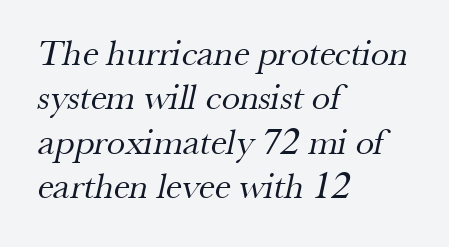
Q: Is the text bold? A: No.
Q: Is the typeface a serif or a sans-serif typeface? A: Serif.
Q: Is the text underlined? A: No.
Q: How is the paragraph aligned? A: Left-aligned.
Q: Is the spacing between letters normal or unusually wide? A: Normal.
Q: Width (condensed, normal, or wide)? A: Normal.
Q: Stroke contrast? A: Medium.
Q: x-height? A: Small.
Q: Monospaced? A: No.
